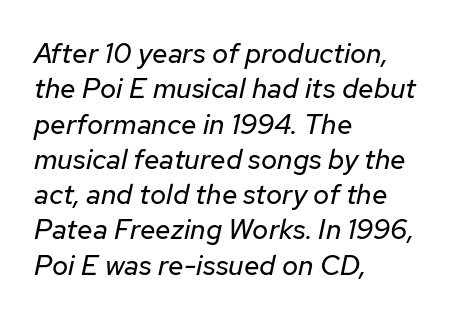
Q: Is the text bold? A: No.
Q: Is the text italic (slanted)? A: Yes, it leans right by about 12 degrees.
Q: Is the text underlined? A: No.
Q: How is the paragraph aligned? A: Left-aligned.
Q: Is the spacing between letters normal or unusually wide? A: Normal.
Q: Is the spacing between lines tight, normal or loose? A: Normal.
Q: Width (condensed, normal, or wide)? A: Normal.
Q: Stroke contrast? A: Low.
Q: x-height? A: Medium.
Q: Monospaced? A: No.
